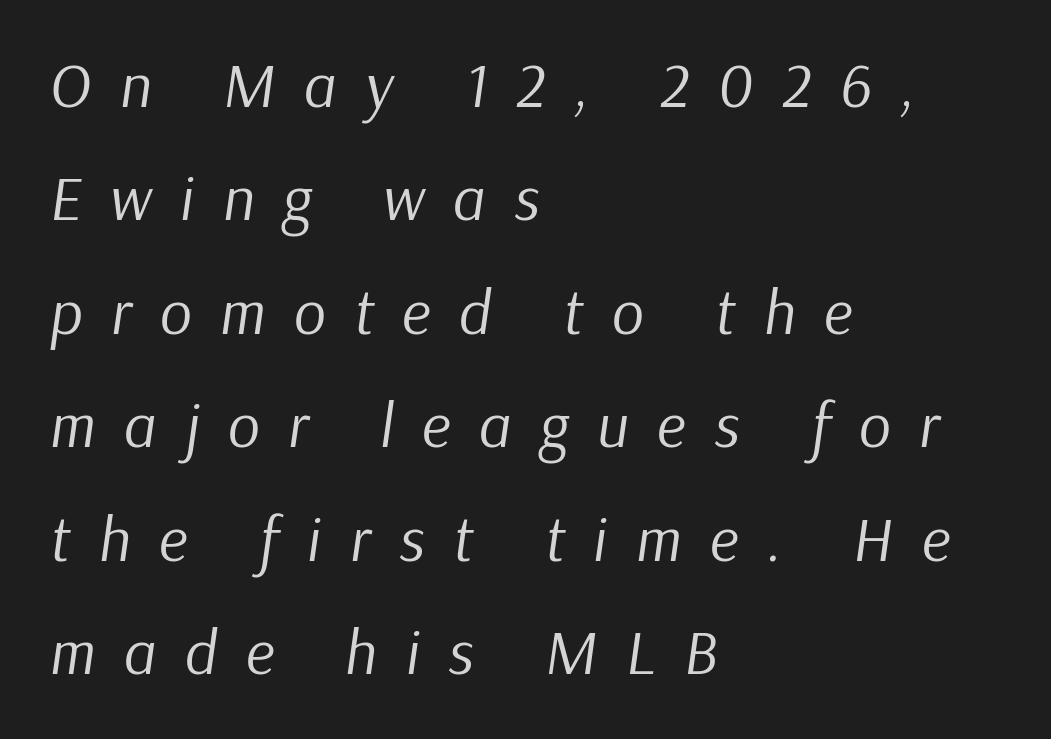
The image shows 63 px regular-weight type, italic (leaning right); set left-aligned, line spacing 1.8x, unusually wide letter spacing (+0.45 em), not underlined; low stroke contrast and a medium x-height.
